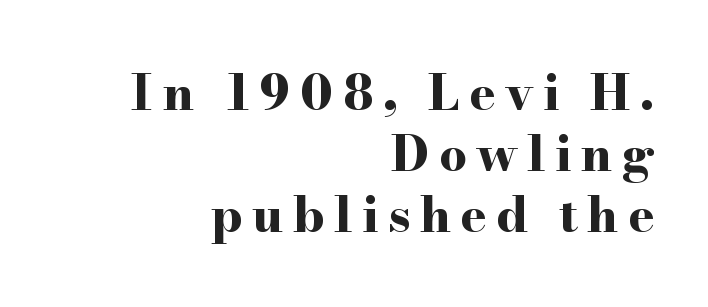
Q: Is the text bold? A: Yes.
Q: Is the text italic (slanted)? A: No, it is upright.
Q: Is the typeface a serif or a sans-serif typeface? A: Serif.
Q: Is the text underlined? A: No.
Q: How is the paragraph aligned? A: Right-aligned.
Q: Is the spacing between lines tight, normal or loose? A: Normal.
Q: Width (condensed, normal, or wide)? A: Wide.
Q: Stroke contrast? A: High.
Q: x-height? A: Small.
Q: Monospaced? A: No.
